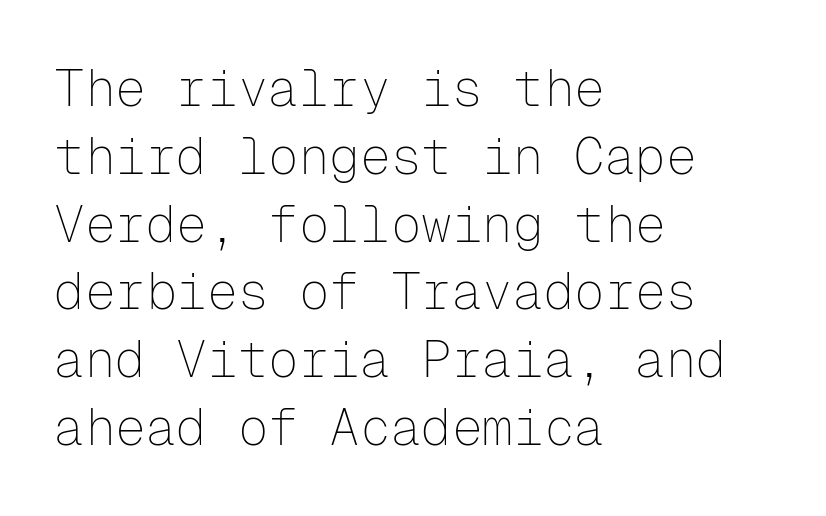
Q: Is the text bold? A: No.
Q: Is the text italic (slanted)? A: No, it is upright.
Q: Is the typeface a serif or a sans-serif typeface? A: Sans-serif.
Q: Is the text underlined? A: No.
Q: How is the paragraph aligned? A: Left-aligned.
Q: Is the spacing between letters normal or unusually wide? A: Normal.
Q: Is the spacing between lines tight, normal or loose? A: Normal.
Q: Width (condensed, normal, or wide)? A: Normal.
Q: Stroke contrast? A: Low.
Q: x-height? A: Medium.
Q: Monospaced? A: Yes.
